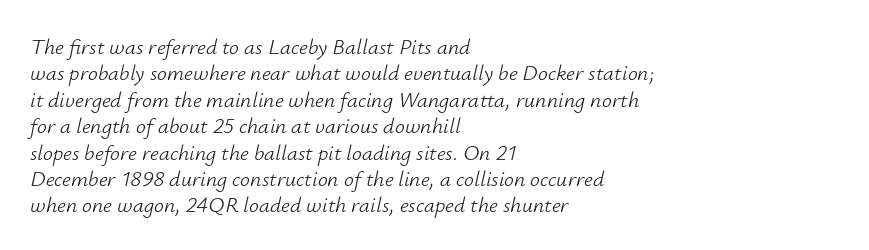
{"italic": "yes", "lean": "right", "slant_degrees": 12, "bold": "no", "underline": "no", "align": "left", "line_spacing_ratio": 1.2, "letter_spacing": "normal", "letter_spacing_em": 0.0, "glyph_px": 22}
